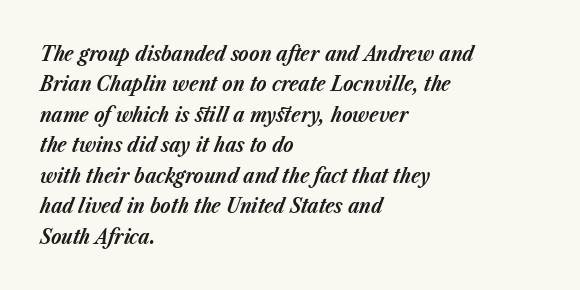
Q: Is the text bold? A: Yes.
Q: Is the text italic (slanted)? A: Yes, it leans right by about 23 degrees.
Q: Is the text underlined? A: No.
Q: How is the paragraph aligned? A: Left-aligned.
Q: Is the spacing between letters normal or unusually wide? A: Normal.
Q: Is the spacing between lines tight, normal or loose? A: Normal.
